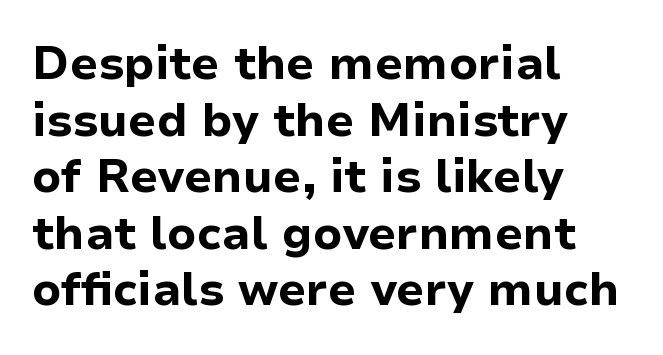
Are there feet on the stems? There aren't — it's a sans. Heft: maximum for text — a bold. The gap between lines stays unmarked. Every character sits straight up, as roman type does. Left-aligned paragraph, ragged on the right.
